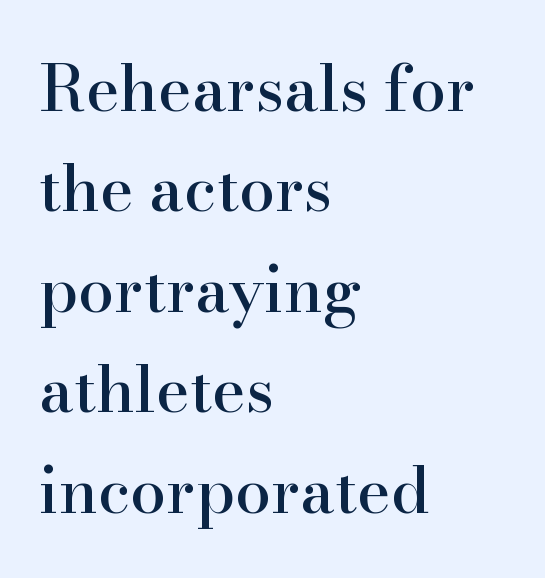
Nope, not italic — everything's standing straight. Spacing between characters is what you'd get straight out of the box. Which margin do the lines hug? The left one — the right edge is uneven. Serif or sans? Serif — the stroke terminals have little feet. The space directly below the letters is spotless. Varying glyph widths throughout — classic text-font behaviour.
